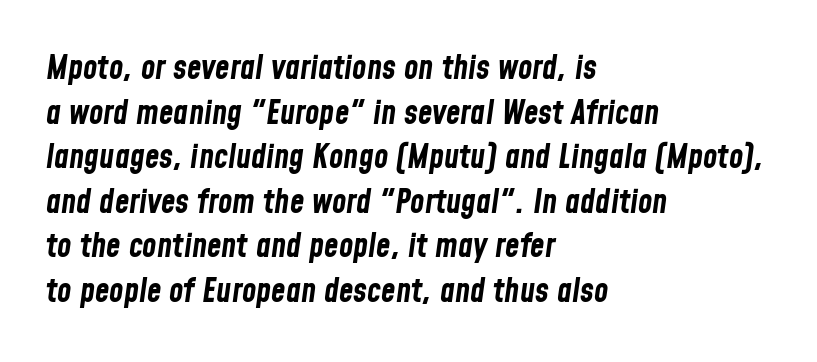
Quick note: italic. Regarding leading, the lines here are spaced in the standard way. Notice how the passage keeps a crisp vertical edge on the left only. Each letter keeps its own natural width here, so spacing adapts to shape. The sample has been set heavy, in full bold. Has an underline been added? It has not.
